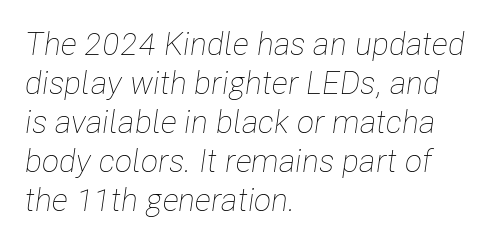
Q: Is the text bold? A: No.
Q: Is the text italic (slanted)? A: Yes, it leans right by about 8 degrees.
Q: Is the text underlined? A: No.
Q: How is the paragraph aligned? A: Left-aligned.
Q: Is the spacing between letters normal or unusually wide? A: Normal.
Q: Width (condensed, normal, or wide)? A: Condensed.
Q: Stroke contrast? A: Low.
Q: x-height? A: Medium.
Q: Monospaced? A: No.
